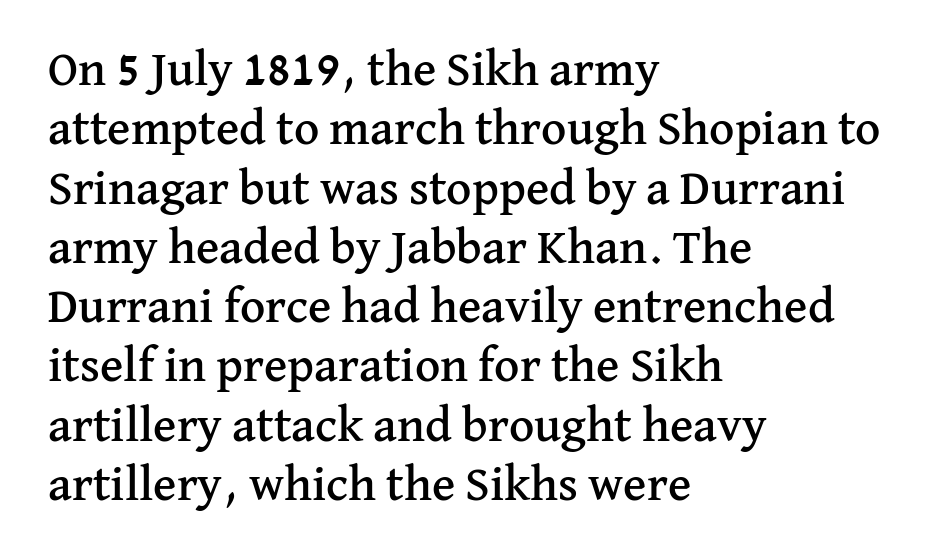
The image shows 49 px serif type, upright; set left-aligned, line spacing 1.21x, normal letter spacing, not underlined; medium stroke contrast and a medium x-height.
